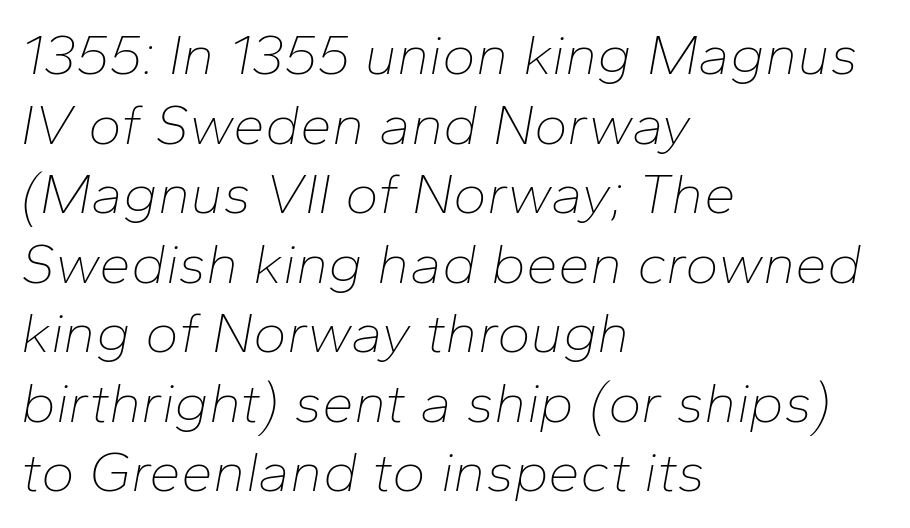
Q: Is the text bold? A: No.
Q: Is the text italic (slanted)? A: Yes, it leans right by about 10 degrees.
Q: Is the text underlined? A: No.
Q: How is the paragraph aligned? A: Left-aligned.
Q: Is the spacing between letters normal or unusually wide? A: Normal.
Q: Width (condensed, normal, or wide)? A: Normal.
Q: Stroke contrast? A: Low.
Q: x-height? A: Medium.
Q: Monospaced? A: No.
